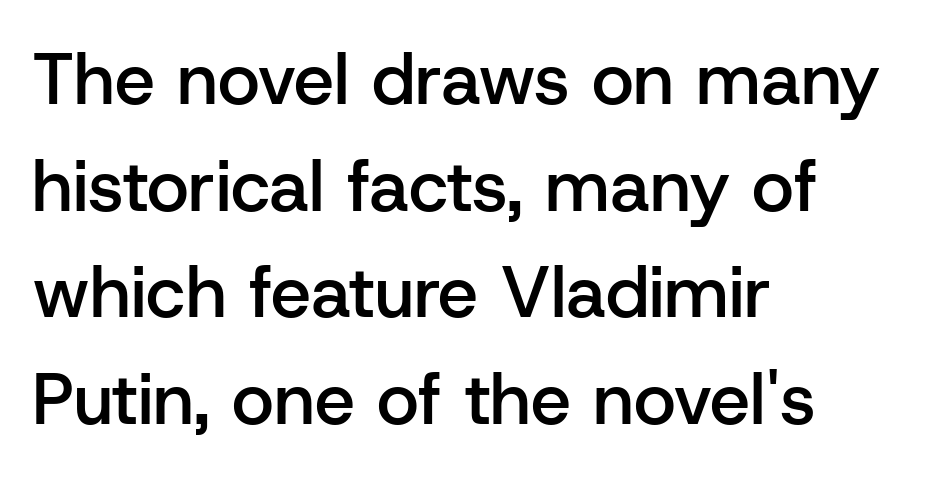
{"serif": "no", "italic": "no", "bold": "semi", "weight": "semibold", "width": "normal", "stroke_contrast": "low", "x_height": "medium", "monospaced": "no", "underline": "no", "align": "left", "line_spacing": "normal", "line_spacing_ratio": 1.48, "letter_spacing": "normal", "letter_spacing_em": 0.0, "glyph_px": 72}
